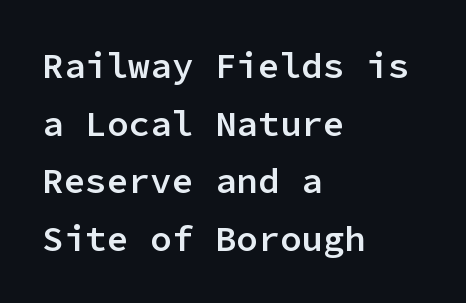
The image shows 36 px semibold sans-serif type, upright, monospaced; set left-aligned, normal line spacing (1.6x), normal letter spacing, not underlined; low stroke contrast and a medium x-height.
